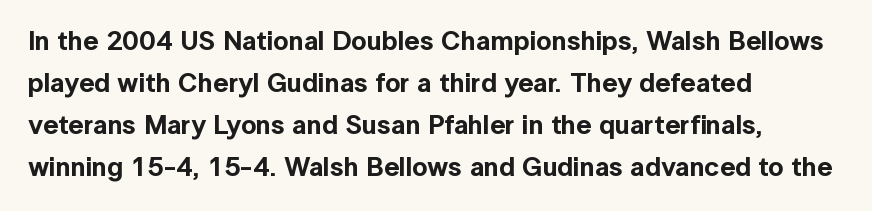
Q: Is the text italic (slanted)? A: No, it is upright.
Q: Is the text underlined? A: No.
Q: How is the paragraph aligned? A: Left-aligned.
Q: Is the spacing between letters normal or unusually wide? A: Normal.
Q: Is the spacing between lines tight, normal or loose? A: Normal.
